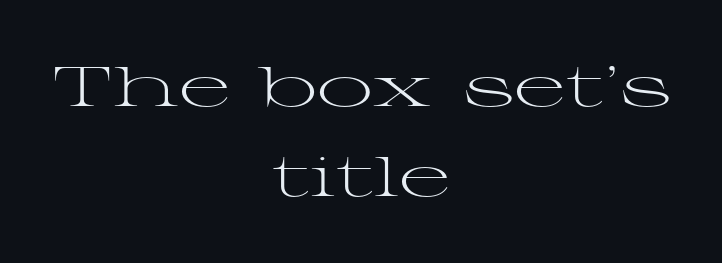
The image shows 56 px light, wide serif type, upright; set centered, normal line spacing (1.6x), normal letter spacing, not underlined; medium stroke contrast and a medium x-height.
